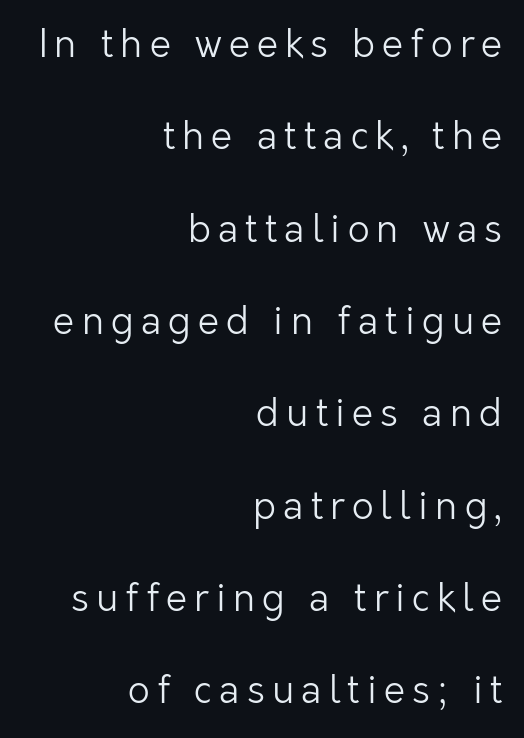
Upright lettering throughout. The weight tops out at a normal text grade. Visually the block forms a straight wall on the right and a jagged coastline on the left. These lines are composed in type without serifs. Anything drawn beneath the words? Only blank space.
